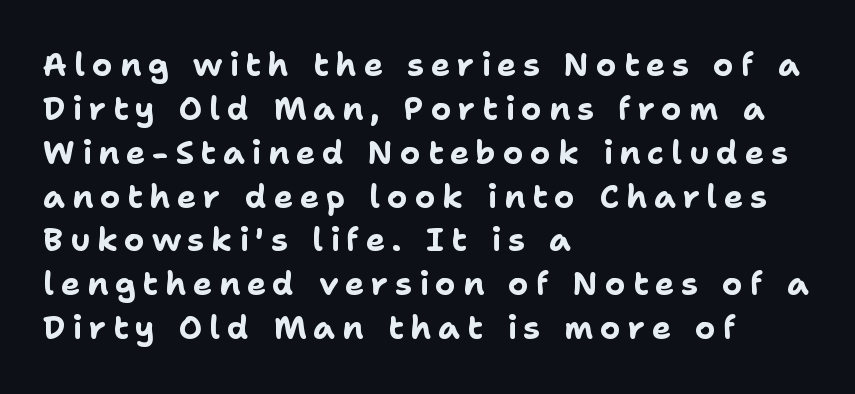
The image shows 32 px bold sans-serif type, upright; set left-aligned, normal line spacing (1.37x), unusually wide letter spacing (+0.21 em), not underlined; low stroke contrast and a medium x-height.
